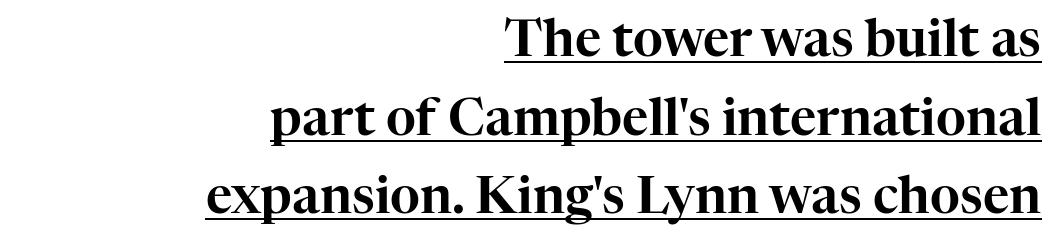
{"serif": "yes", "italic": "no", "width": "normal", "stroke_contrast": "high", "x_height": "medium", "monospaced": "no", "underline": "yes", "align": "right", "line_spacing": "normal", "line_spacing_ratio": 1.54, "letter_spacing": "normal", "letter_spacing_em": 0.0, "glyph_px": 51}
